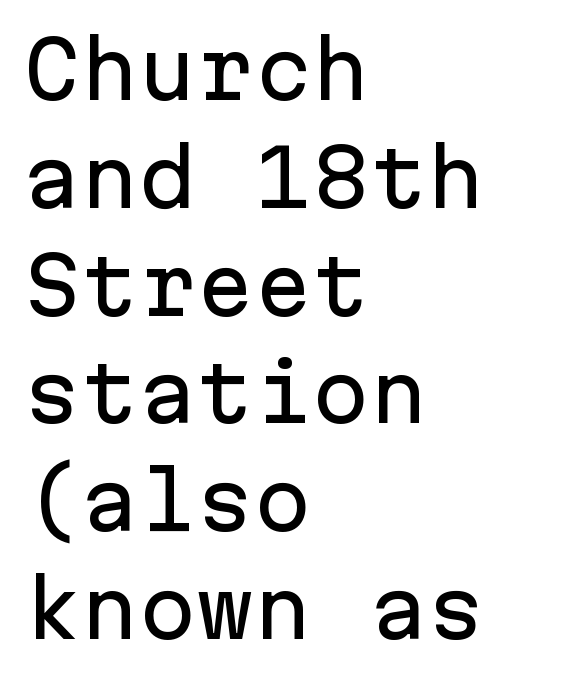
{"serif": "no", "italic": "no", "width": "normal", "stroke_contrast": "low", "x_height": "medium", "monospaced": "yes", "underline": "no", "align": "left", "line_spacing": "normal", "line_spacing_ratio": 1.4, "letter_spacing": "normal", "letter_spacing_em": 0.0, "glyph_px": 77}
